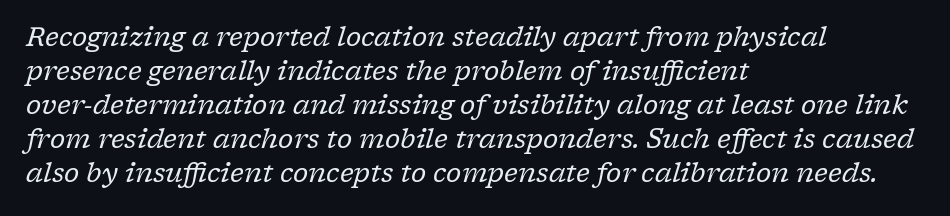
{"italic": "yes", "lean": "right", "slant_degrees": 17, "bold": "no", "underline": "no", "align": "left", "line_spacing": "normal", "line_spacing_ratio": 1.31, "letter_spacing": "normal", "letter_spacing_em": 0.0, "glyph_px": 26}
